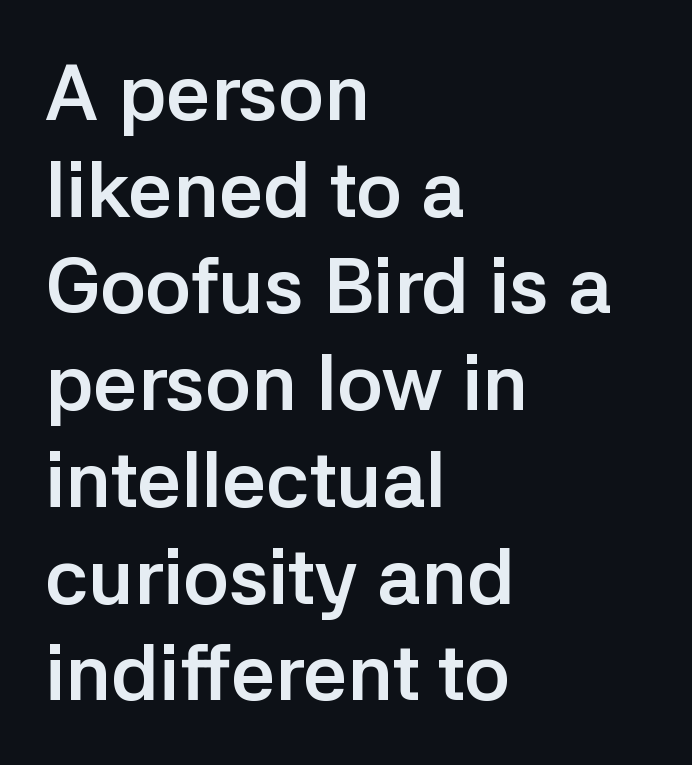
Line beginnings align vertically; line endings do not. The lettering stays uniformly vertical, giving the passage a roman look. This is heavy type, rendered in bold. The letterforms sit shoulder to shoulder at normal distance. The type family on display is of the sans-serif kind.
